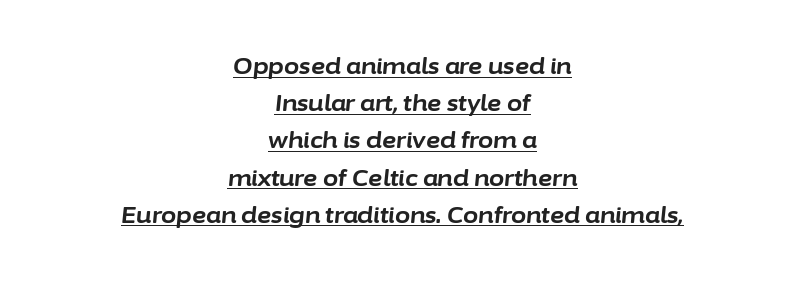
Q: Is the text bold? A: Yes.
Q: Is the text italic (slanted)? A: Yes, it leans right by about 6 degrees.
Q: Is the text underlined? A: Yes.
Q: How is the paragraph aligned? A: Centered.
Q: Is the spacing between letters normal or unusually wide? A: Normal.
Q: Is the spacing between lines tight, normal or loose? A: Normal.
